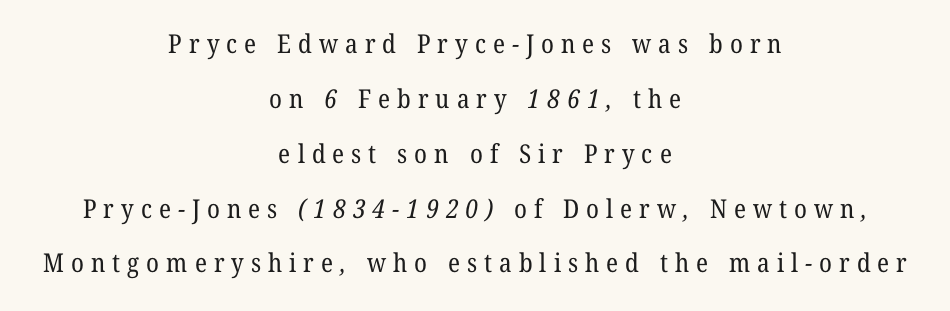
Q: Is the text bold? A: No.
Q: Is the text underlined? A: No.
Q: How is the paragraph aligned? A: Centered.
Q: Is the spacing between letters normal or unusually wide? A: Unusually wide.
Q: Is the spacing between lines tight, normal or loose? A: Loose.
